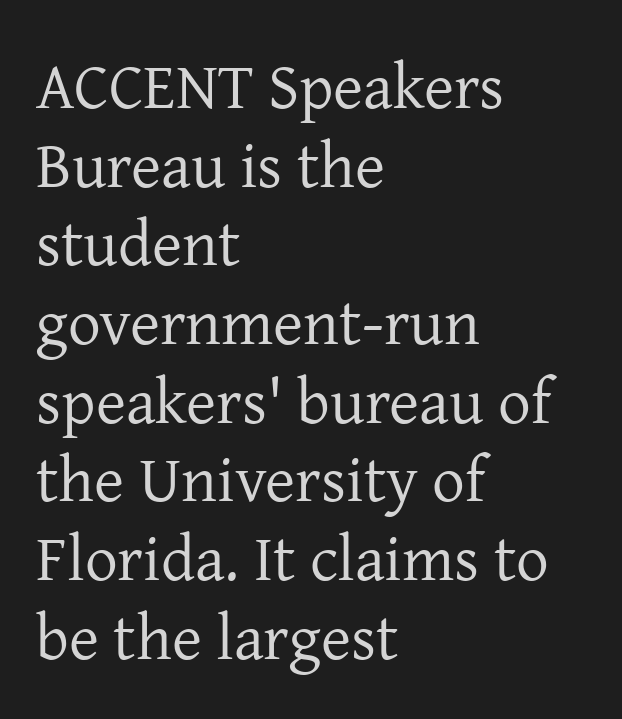
{"serif": "yes", "italic": "no", "bold": "no", "weight": "regular", "width": "normal", "stroke_contrast": "low", "x_height": "medium", "monospaced": "no", "underline": "no", "align": "left", "line_spacing_ratio": 1.21, "letter_spacing": "normal", "letter_spacing_em": 0.0, "glyph_px": 65}
